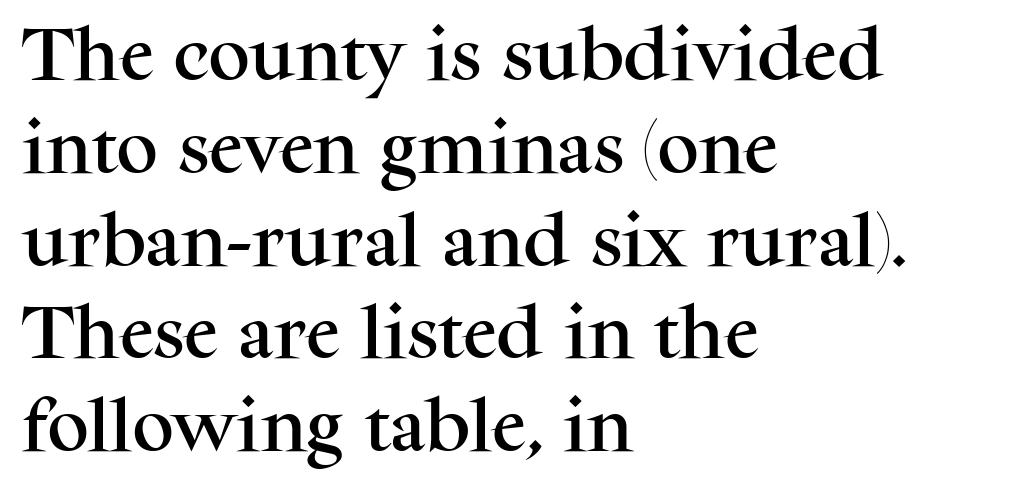
{"serif": "yes", "italic": "no", "width": "normal", "stroke_contrast": "medium", "x_height": "medium", "monospaced": "no", "underline": "no", "align": "left", "line_spacing": "normal", "line_spacing_ratio": 1.6, "letter_spacing": "normal", "letter_spacing_em": 0.0, "glyph_px": 58}
